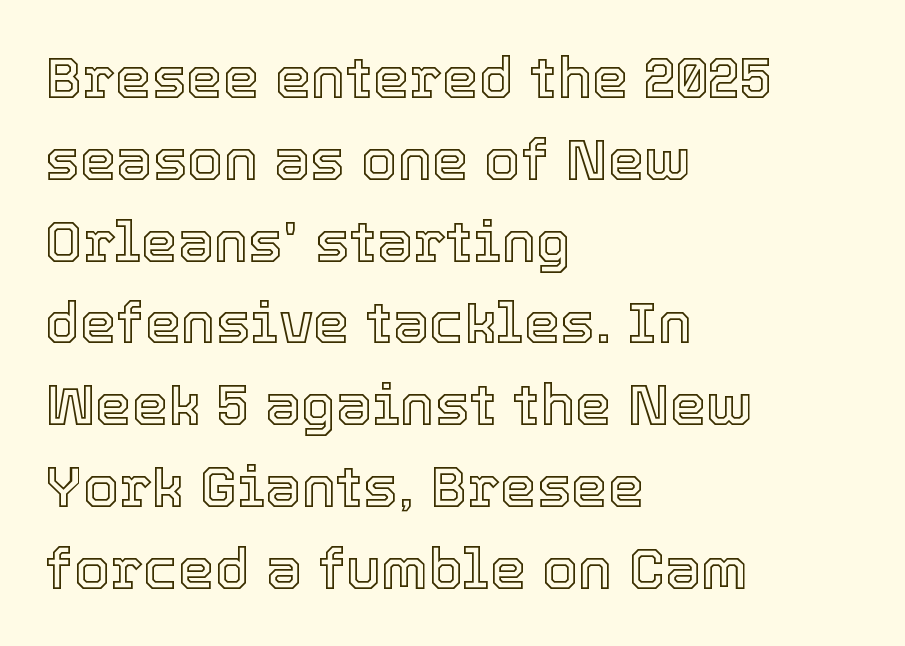
Q: Is the text italic (slanted)? A: No, it is upright.
Q: Is the text underlined? A: No.
Q: How is the paragraph aligned? A: Left-aligned.
Q: Is the spacing between letters normal or unusually wide? A: Normal.
Q: Is the spacing between lines tight, normal or loose? A: Normal.
Q: Width (condensed, normal, or wide)? A: Normal.
Q: x-height? A: Medium.
Q: Monospaced? A: No.
